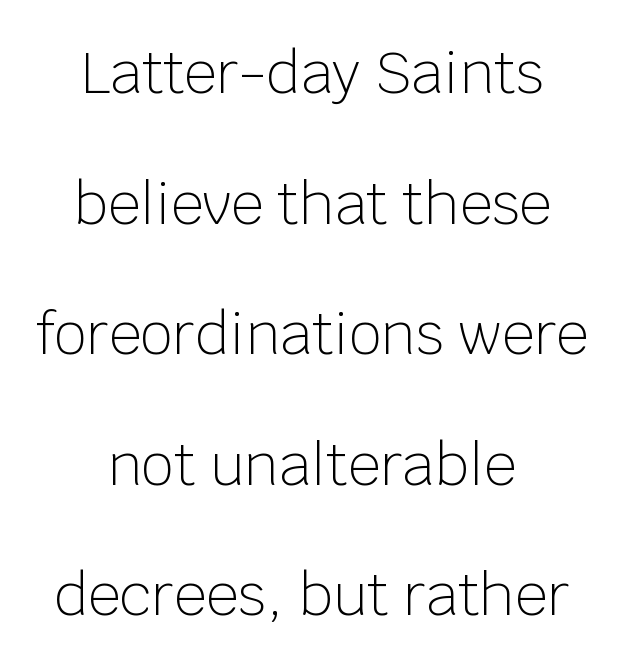
The image shows 57 px light sans-serif type, upright; set centered, loose line spacing (2.29x), normal letter spacing, not underlined; low stroke contrast and a large x-height.
